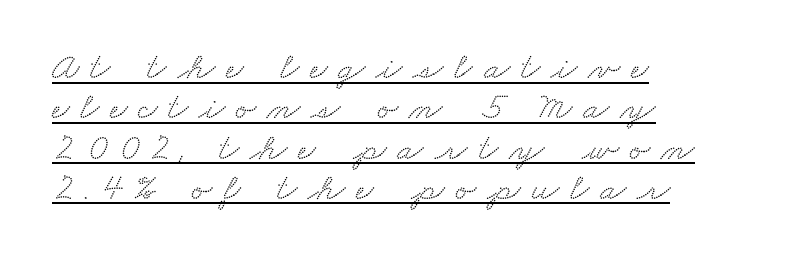
{"serif": "yes", "width": "wide", "stroke_contrast": "medium", "x_height": "small", "monospaced": "no", "underline": "yes", "align": "left", "line_spacing": "tight", "line_spacing_ratio": 1.06, "letter_spacing": "wide", "letter_spacing_em": 0.29, "glyph_px": 38}
